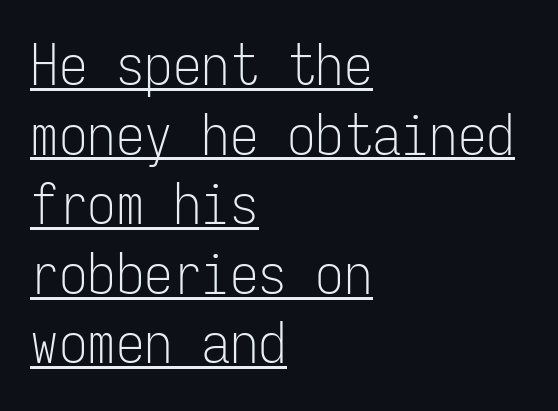
Q: Is the text bold? A: No.
Q: Is the text italic (slanted)? A: No, it is upright.
Q: Is the typeface a serif or a sans-serif typeface? A: Sans-serif.
Q: Is the text underlined? A: Yes.
Q: How is the paragraph aligned? A: Left-aligned.
Q: Is the spacing between letters normal or unusually wide? A: Normal.
Q: Width (condensed, normal, or wide)? A: Condensed.
Q: Stroke contrast? A: Low.
Q: x-height? A: Medium.
Q: Monospaced? A: Yes.
